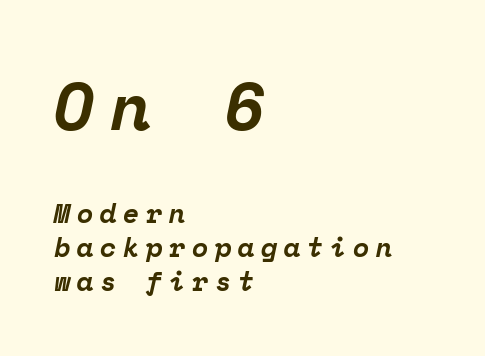
{"serif": "yes", "italic": "yes", "lean": "right", "slant_degrees": 12, "bold": "yes", "weight": "bold", "width": "normal", "stroke_contrast": "low", "x_height": "medium", "monospaced": "yes", "underline": "no", "align": "left", "line_spacing": "normal", "line_spacing_ratio": 1.26, "letter_spacing": "wide", "letter_spacing_em": 0.24, "larger_block": "first", "size_ratio": 2.48, "glyph_px": 67}
